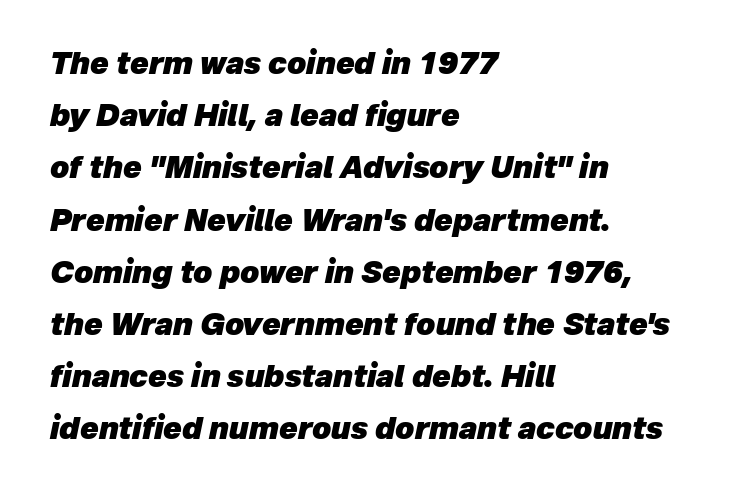
Horizontal alignment here is leftward, the default for most running prose. Varying glyph widths throughout — classic text-font behaviour. How are the letters spaced? Ordinarily, with no added tracking. Is the type slanted? Yes — the strokes lean at a clear angle. You'd pick this weight for a headline — it's a proper bold.
